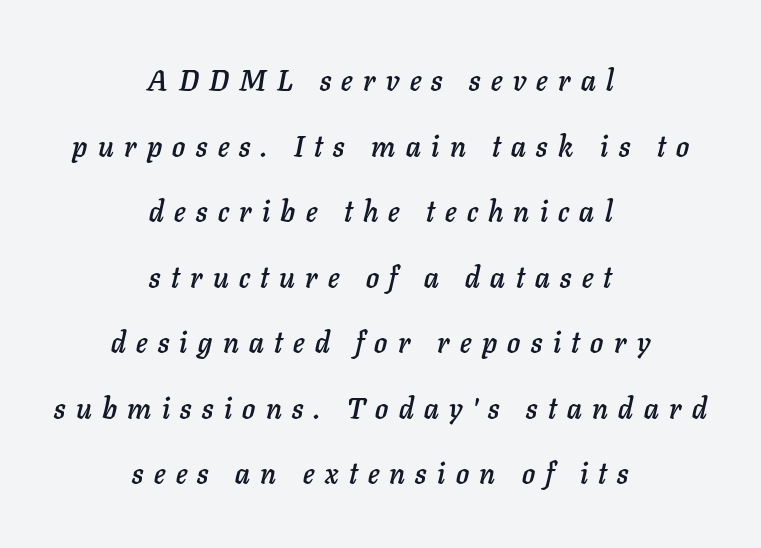
The letters are slanted; this is an italic face. Vertically, the passage feels expansive, rows floating well apart. Check the space under the baseline: it is left empty. Students, note that the glyphs here are deliberately spaced far apart. These lines stack symmetrically, like a column narrowing and widening about its center. Spacing verdict: proportional, widths tailored to each character.
